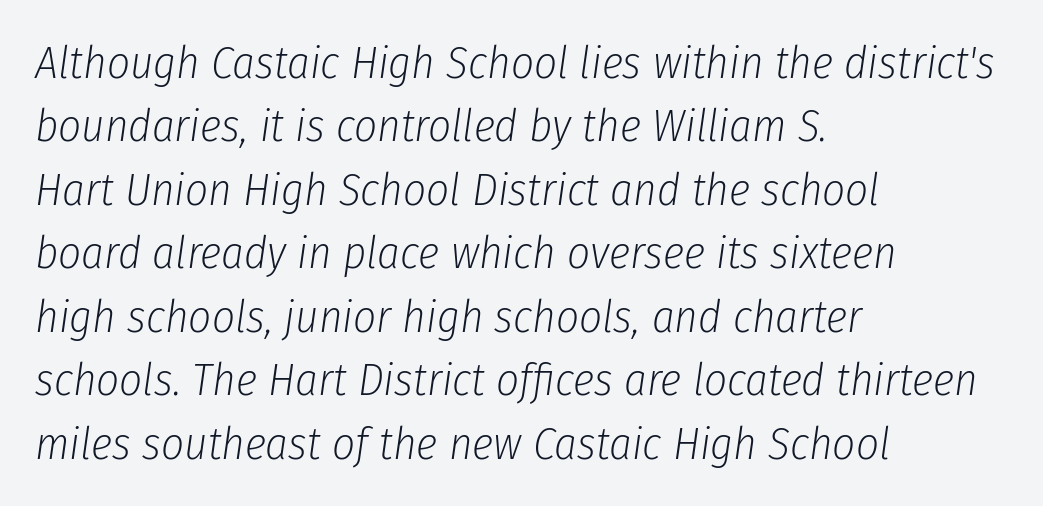
The cut favours lightness, reaching ordinary text weight at its darkest. Reading down the column, the eye jumps a familiar distance to each next line. These lines are set flush left with a ragged right edge. The horizontal fit of the characters is conventional and even. Check under the words: just untouched page.
